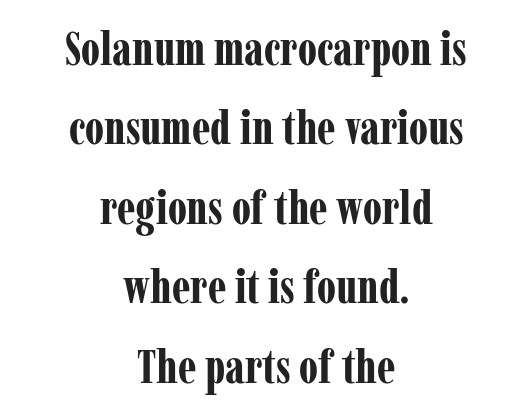
Q: Is the text bold? A: Yes.
Q: Is the text italic (slanted)? A: No, it is upright.
Q: Is the typeface a serif or a sans-serif typeface? A: Serif.
Q: Is the text underlined? A: No.
Q: How is the paragraph aligned? A: Centered.
Q: Is the spacing between letters normal or unusually wide? A: Normal.
Q: Is the spacing between lines tight, normal or loose? A: Normal.
Q: Width (condensed, normal, or wide)? A: Condensed.
Q: Stroke contrast? A: Low.
Q: x-height? A: Medium.
Q: Monospaced? A: No.
